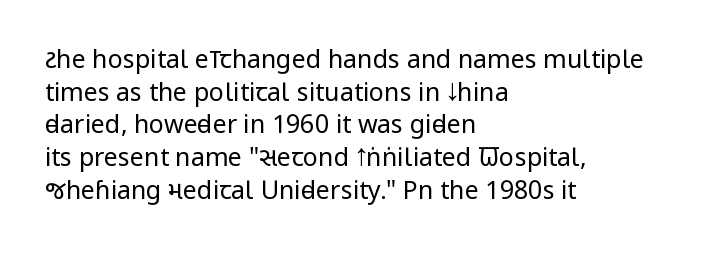
What's the leading like? Ordinary, nothing unusual. The passage shown has conventional tracking throughout. The typography opts for an upright posture over an oblique one. The passage is arranged the way most books set body copy — flush left.
